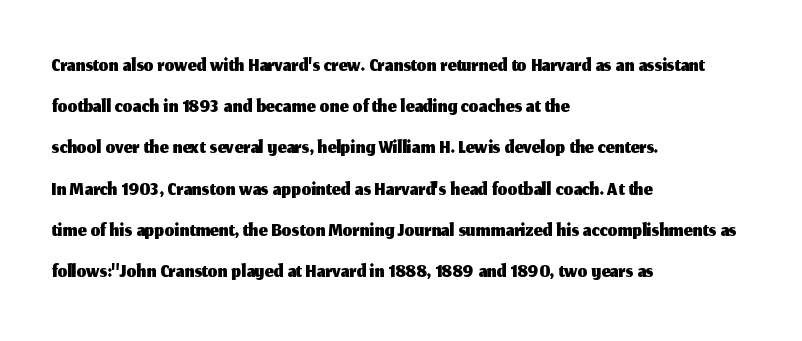
The image shows 31 px sans-serif type, upright; set left-aligned, normal line spacing (1.33x), normal letter spacing, not underlined; medium stroke contrast and a medium x-height.
